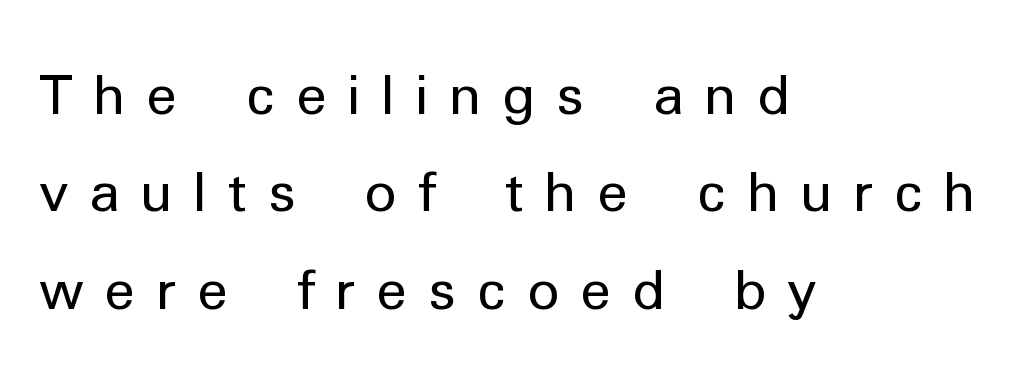
The area under the type is left untouched. Left-aligned paragraph, ragged on the right. In terms of posture, this sample is upright. Tracking here is generous; glyphs stand well apart from one another. Each letter keeps its own natural width here, so spacing adapts to shape. Grotesque or geometric, the face here clearly has no serifs.
